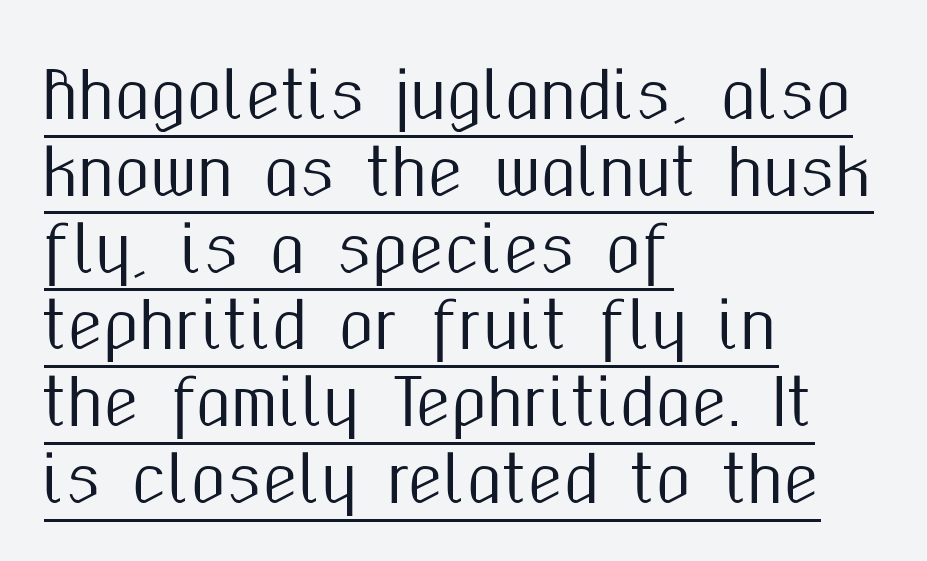
The image shows 64 px condensed sans-serif type, upright; set left-aligned, line spacing 1.2x, normal letter spacing, underlined; medium stroke contrast and a medium x-height.
